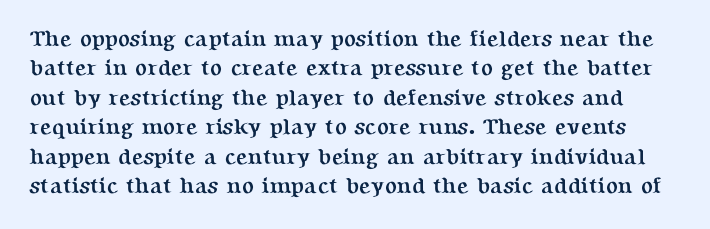
The image shows 22 px bold type, upright; set normal line spacing (1.34x), normal letter spacing, not underlined.
